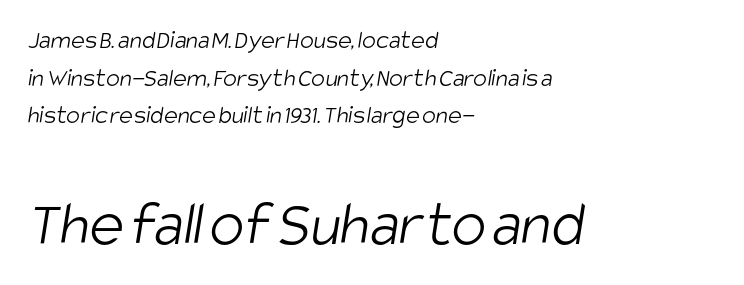
Caption: multi-line text, flush left, ragged right. These two chunks differ in scale, with the bottom chunk taking the larger measure. Vertical spacing — default. Each stroke keeps to a modest, everyday thickness or less. Glyph-to-glyph distance matches everyday printed text.
